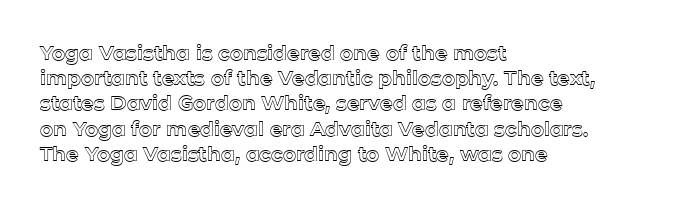
{"italic": "no", "underline": "no", "align": "left", "line_spacing": "normal", "line_spacing_ratio": 1.26, "letter_spacing": "normal", "letter_spacing_em": 0.0, "glyph_px": 20}
